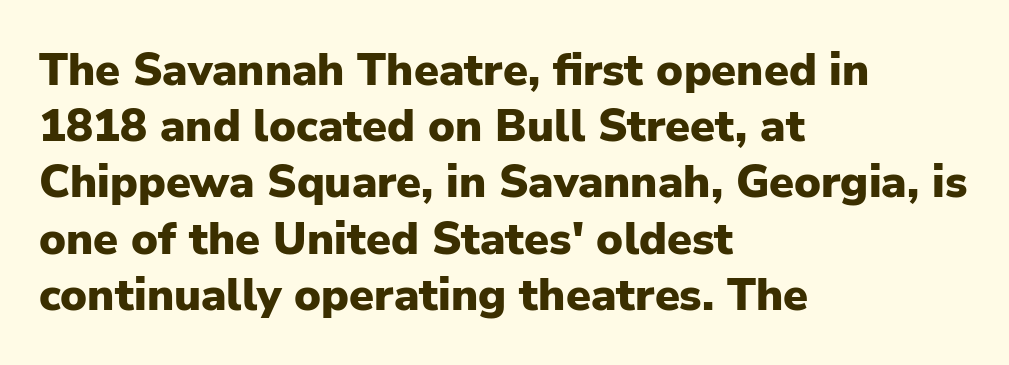
The image shows 45 px heavy sans-serif type, upright; set left-aligned, normal line spacing (1.25x), normal letter spacing, not underlined; low stroke contrast and a medium x-height.
